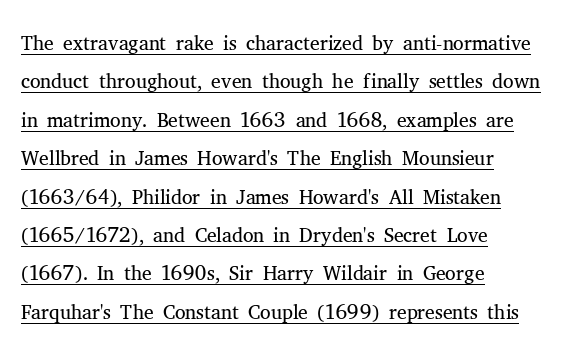
{"serif": "yes", "italic": "no", "bold": "no", "weight": "light", "width": "normal", "stroke_contrast": "medium", "x_height": "medium", "monospaced": "no", "underline": "yes", "align": "left", "line_spacing": "normal", "line_spacing_ratio": 1.28, "letter_spacing": "normal", "letter_spacing_em": 0.0, "glyph_px": 30}
